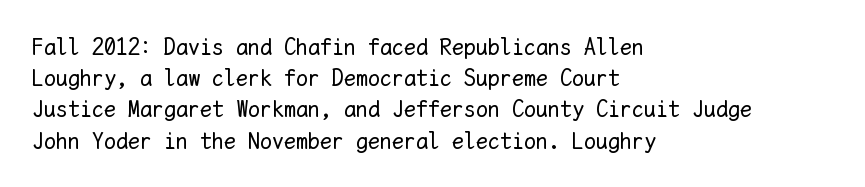
The ragged edge is on the right, which tells us the setting is flush left. The passage shown is not underscored anywhere. These lines were composed using upright roman letters. This sample uses plain, unmodified letter spacing. Reading down the column, the eye jumps a familiar distance to each next line.
